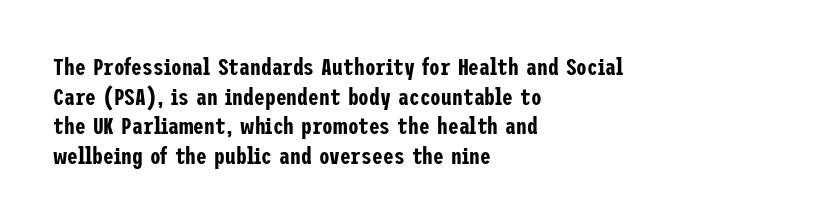
The rag falls on the right side of this text block. This sample uses an upright cut, with every glyph sitting square on the baseline. This sample uses plain, unmodified letter spacing. The strip under each line holds only bare page.
